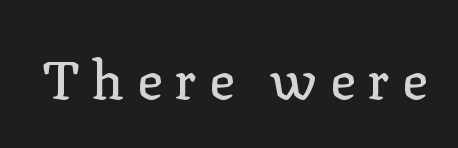
Q: Is the text italic (slanted)? A: No, it is upright.
Q: Is the typeface a serif or a sans-serif typeface? A: Serif.
Q: Is the text underlined? A: No.
Q: Is the spacing between letters normal or unusually wide? A: Unusually wide.
Q: Width (condensed, normal, or wide)? A: Normal.
Q: Stroke contrast? A: Low.
Q: x-height? A: Medium.
Q: Monospaced? A: No.
